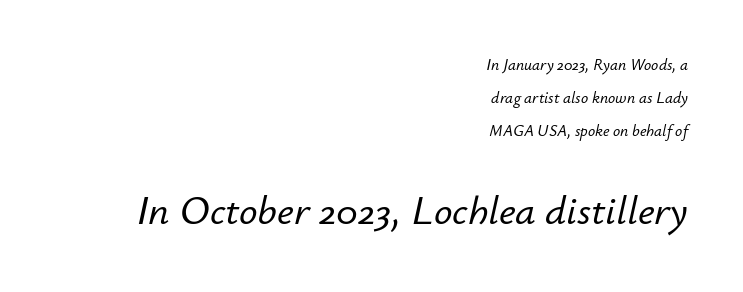
The image shows 41 px text type, italic (leaning right); set right-aligned, loose line spacing (2.05x), normal letter spacing, not underlined; the second (bottom) block is 2.56x larger; low stroke contrast and a small x-height.
